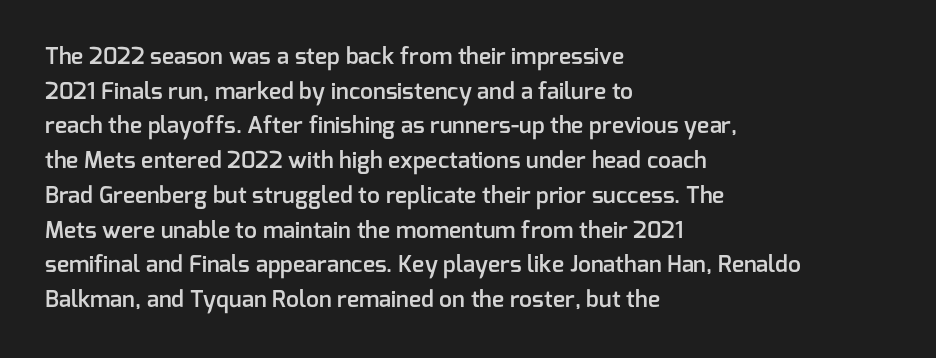
The image shows 23 px text type, upright; set left-aligned, normal line spacing (1.51x), normal letter spacing, not underlined.
